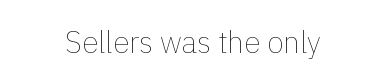
{"italic": "no", "bold": "no", "weight": "thin", "width": "normal", "x_height": "medium", "monospaced": "no", "underline": "no", "align": "center", "letter_spacing": "normal", "letter_spacing_em": 0.0, "glyph_px": 30}
